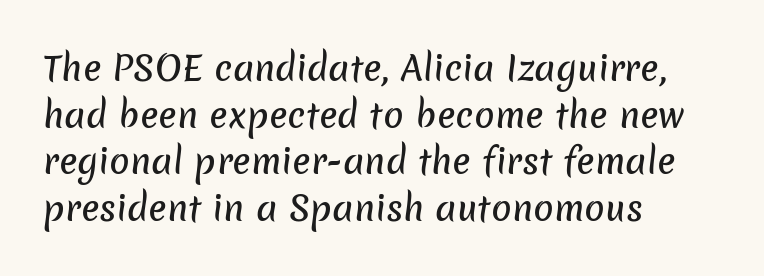
{"serif": "no", "width": "normal", "stroke_contrast": "low", "x_height": "medium", "monospaced": "no", "underline": "no", "align": "left", "line_spacing": "normal", "line_spacing_ratio": 1.37, "letter_spacing": "normal", "letter_spacing_em": 0.0, "glyph_px": 34}
